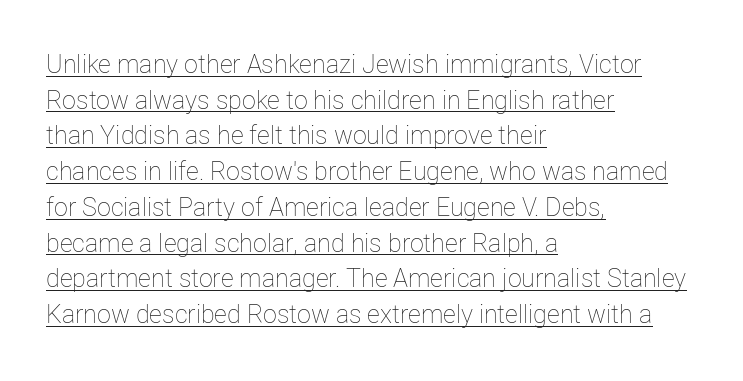
Q: Is the text bold? A: No.
Q: Is the text italic (slanted)? A: No, it is upright.
Q: Is the text underlined? A: Yes.
Q: How is the paragraph aligned? A: Left-aligned.
Q: Is the spacing between letters normal or unusually wide? A: Normal.
Q: Is the spacing between lines tight, normal or loose? A: Normal.
